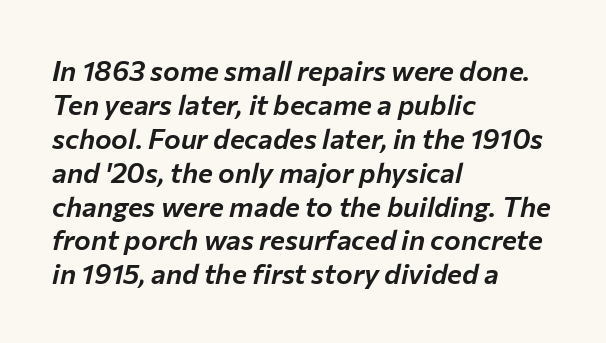
The image shows 28 px text type, italic (leaning right); set left-aligned, line spacing 1.21x, normal letter spacing, not underlined; low stroke contrast and a medium x-height.
